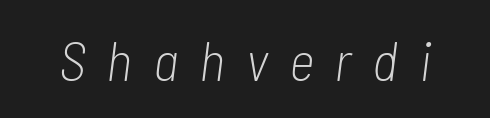
Q: Is the text bold? A: No.
Q: Is the text italic (slanted)? A: Yes, it leans right by about 7 degrees.
Q: Is the text underlined? A: No.
Q: Is the spacing between letters normal or unusually wide? A: Unusually wide.
Q: Width (condensed, normal, or wide)? A: Condensed.
Q: Stroke contrast? A: Low.
Q: x-height? A: Medium.
Q: Monospaced? A: No.
